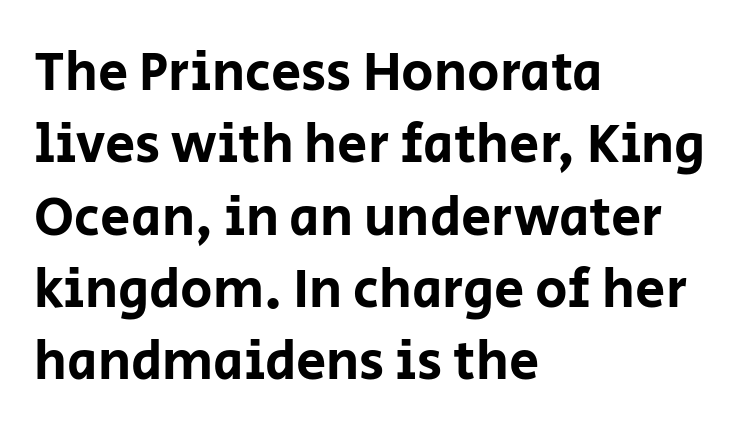
The image shows 54 px sans-serif type, upright; set left-aligned, normal line spacing (1.34x), normal letter spacing, not underlined; low stroke contrast and a large x-height.
